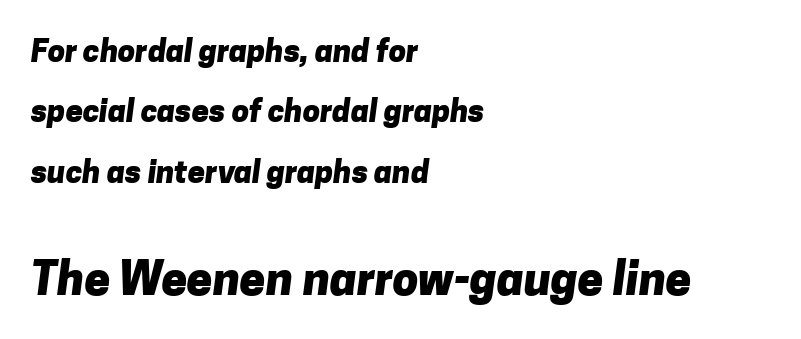
{"serif": "no", "bold": "yes", "weight": "heavy", "width": "normal", "stroke_contrast": "low", "x_height": "medium", "monospaced": "no", "underline": "no", "align": "left", "line_spacing": "loose", "line_spacing_ratio": 1.95, "letter_spacing": "normal", "letter_spacing_em": 0.0, "larger_block": "second", "size_ratio": 1.48, "glyph_px": 46}
